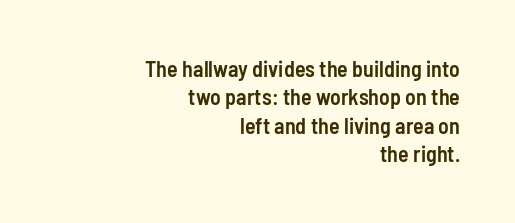
The image shows 22 px text type, upright; set right-aligned, normal line spacing (1.29x), normal letter spacing, not underlined.
